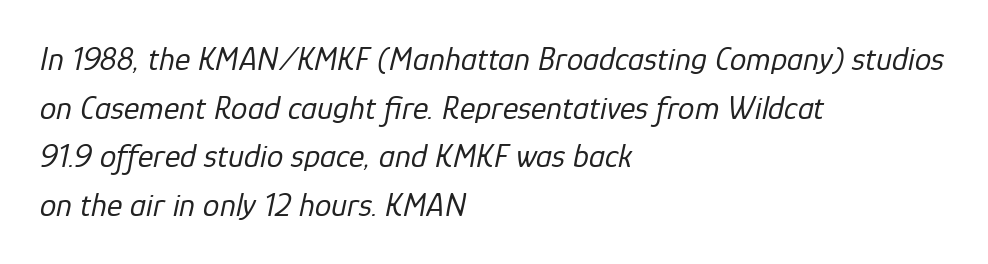
The image shows 33 px regular-weight type, italic (leaning right); set left-aligned, normal line spacing (1.47x), normal letter spacing, not underlined; low stroke contrast and a medium x-height.
